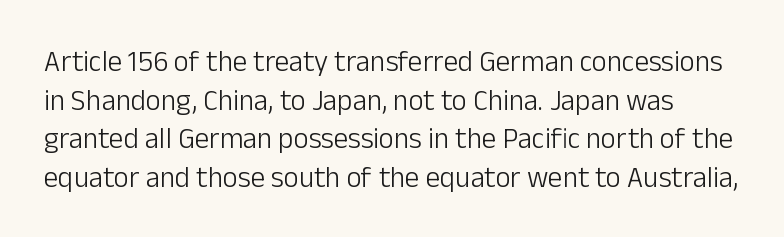
The letterforms sit at book weight or below. Proportional: the letters do not fall into vertical columns. Students, note that the glyphs here touch the page at normal intervals. What's the leading like? Ordinary, nothing unusual.
